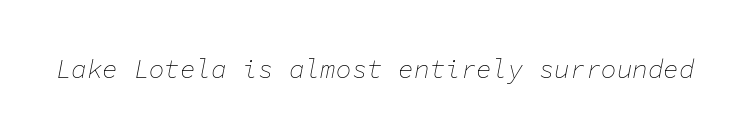
The image shows 26 px text type, italic (leaning right); set normal letter spacing, not underlined.
